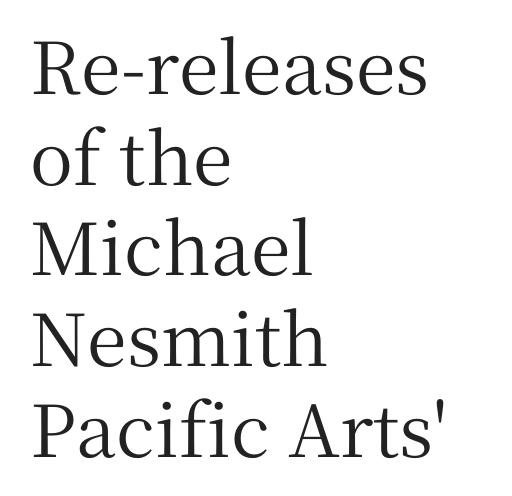
The image shows 72 px serif type, upright; set left-aligned, normal line spacing (1.26x), normal letter spacing, not underlined; medium stroke contrast and a medium x-height.
